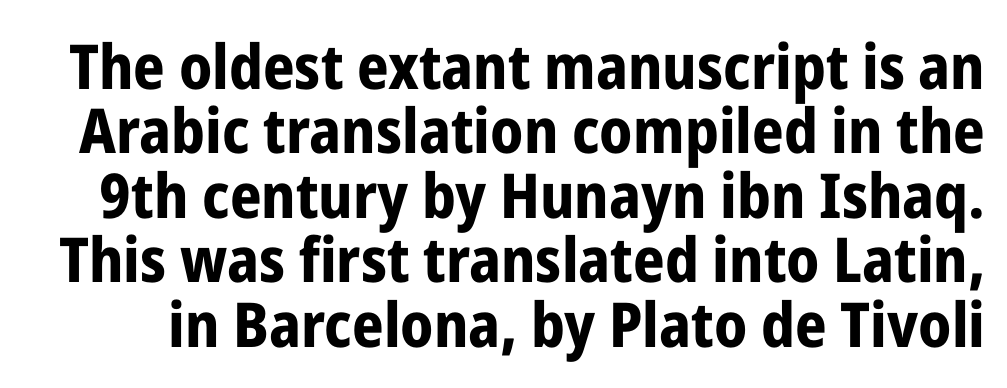
{"serif": "no", "italic": "no", "bold": "yes", "weight": "bold", "width": "condensed", "stroke_contrast": "low", "x_height": "medium", "monospaced": "no", "underline": "no", "line_spacing": "tight", "line_spacing_ratio": 1.04, "letter_spacing": "normal", "letter_spacing_em": 0.0, "glyph_px": 62}
